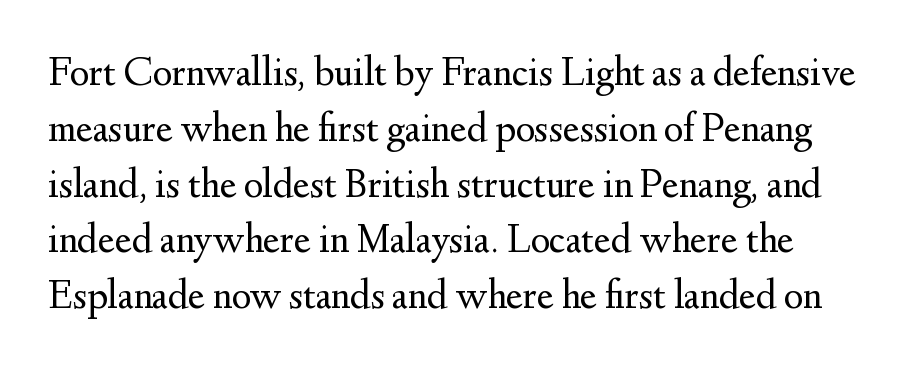
Q: Is the text bold? A: No.
Q: Is the text italic (slanted)? A: No, it is upright.
Q: Is the typeface a serif or a sans-serif typeface? A: Serif.
Q: Is the text underlined? A: No.
Q: Is the spacing between letters normal or unusually wide? A: Normal.
Q: Is the spacing between lines tight, normal or loose? A: Normal.
Q: Width (condensed, normal, or wide)? A: Normal.
Q: Stroke contrast? A: Medium.
Q: x-height? A: Small.
Q: Monospaced? A: No.
